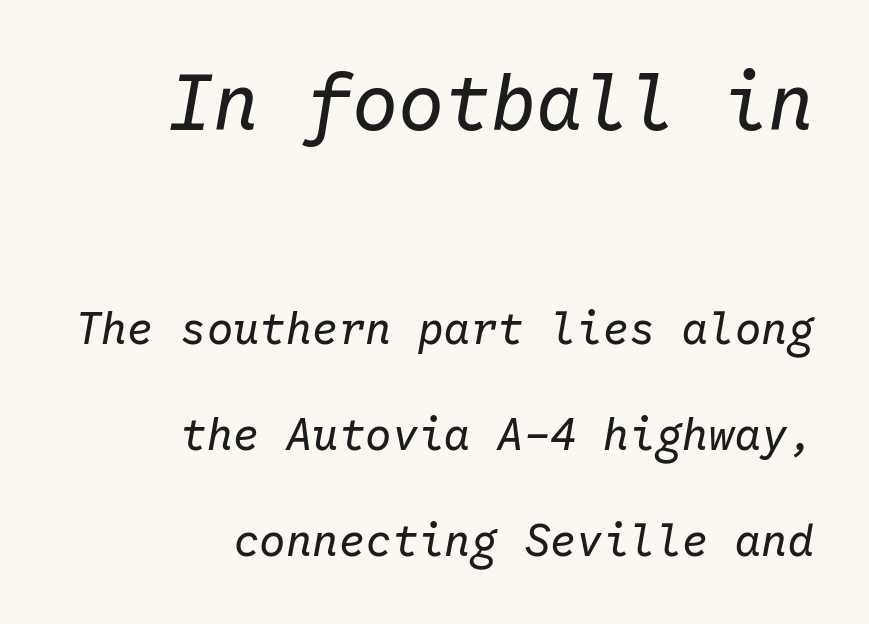
The rendering anchors every line to the right-hand side. This sample uses plain, unmodified letter spacing. The words here are not underlined. The composition opens big and finishes small.
